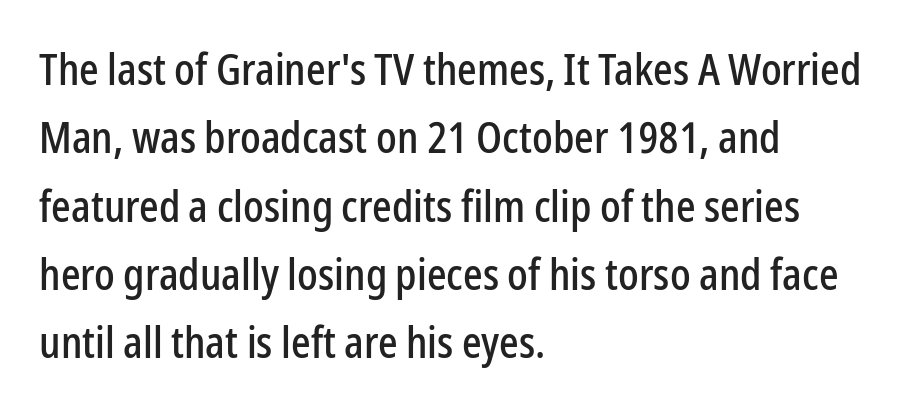
Q: Is the text italic (slanted)? A: No, it is upright.
Q: Is the typeface a serif or a sans-serif typeface? A: Sans-serif.
Q: Is the text underlined? A: No.
Q: How is the paragraph aligned? A: Left-aligned.
Q: Is the spacing between letters normal or unusually wide? A: Normal.
Q: Is the spacing between lines tight, normal or loose? A: Normal.
Q: Width (condensed, normal, or wide)? A: Condensed.
Q: Stroke contrast? A: Low.
Q: x-height? A: Medium.
Q: Monospaced? A: No.
